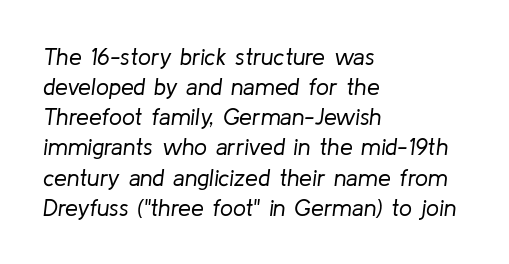
{"italic": "yes", "lean": "right", "slant_degrees": 8, "bold": "no", "underline": "no", "align": "left", "line_spacing": "normal", "line_spacing_ratio": 1.31, "letter_spacing": "normal", "letter_spacing_em": 0.0, "glyph_px": 23}
